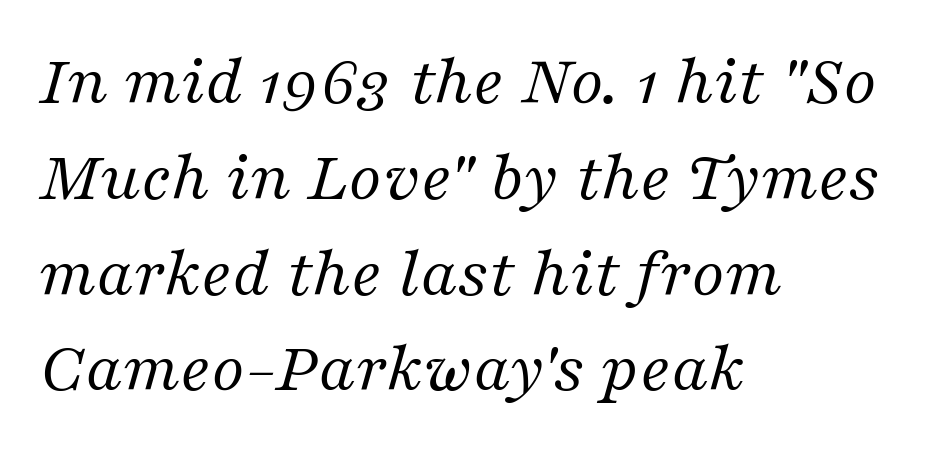
These lines were composed using italics. This rendering features lettering with no underline. The font family rendered here belongs to the serif group. Proportional: the letters do not fall into vertical columns. Reading down the block, your eye returns to a fixed left position each line. The rendering keeps characters at their native spacing.
